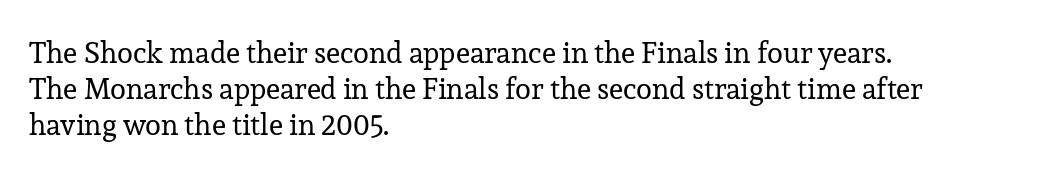
The foot of each line stays bare and open. Nothing unusual about the tracking: characters are spaced as the font intends. The letters carry serifs — small finishing strokes at the ends of their stems. The strokes are not fattened; the text isn't bold. Each letter keeps its own natural width here, so spacing adapts to shape. Is there any slant? The stems are plumb.
